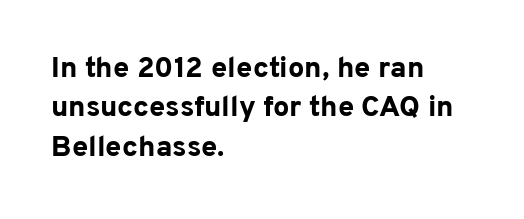
Q: Is the text bold? A: Yes.
Q: Is the text italic (slanted)? A: No, it is upright.
Q: Is the typeface a serif or a sans-serif typeface? A: Sans-serif.
Q: Is the text underlined? A: No.
Q: How is the paragraph aligned? A: Left-aligned.
Q: Is the spacing between letters normal or unusually wide? A: Normal.
Q: Is the spacing between lines tight, normal or loose? A: Normal.
Q: Width (condensed, normal, or wide)? A: Normal.
Q: Stroke contrast? A: Low.
Q: x-height? A: Medium.
Q: Monospaced? A: No.
